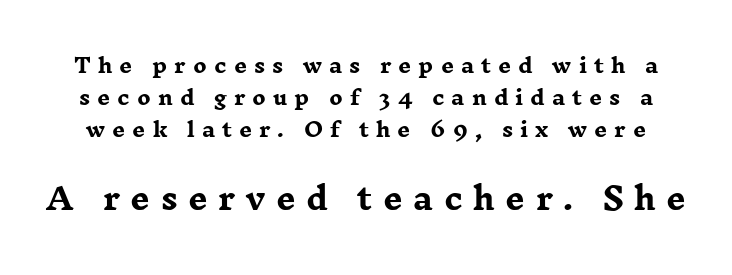
The rows are spaced the way most documents space them. The characters display serif detailing at their extremities. Typesetter's note — lower block bumped up in size, upper block left smaller. Think of a printed novel: that variable character pitch is what you see here.
